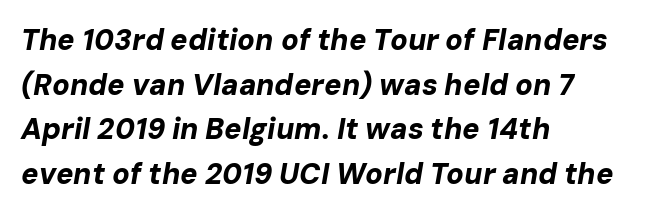
Quick note: italic. Tracking here is standard; glyphs follow each other at the usual distance. Notice how the passage keeps a crisp vertical edge on the left only. Bold? Absolutely — the strokes are thick and heavy. You could not count columns in this text — the font is proportionally spaced. Lines of text with bare space underneath.
